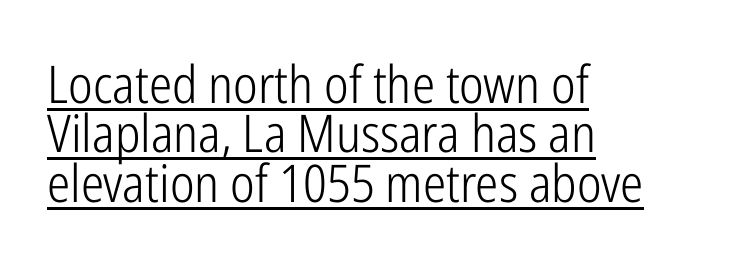
Q: Is the text bold? A: No.
Q: Is the text italic (slanted)? A: No, it is upright.
Q: Is the typeface a serif or a sans-serif typeface? A: Sans-serif.
Q: Is the text underlined? A: Yes.
Q: How is the paragraph aligned? A: Left-aligned.
Q: Is the spacing between letters normal or unusually wide? A: Normal.
Q: Is the spacing between lines tight, normal or loose? A: Tight.
Q: Width (condensed, normal, or wide)? A: Condensed.
Q: Stroke contrast? A: Low.
Q: x-height? A: Medium.
Q: Monospaced? A: No.
